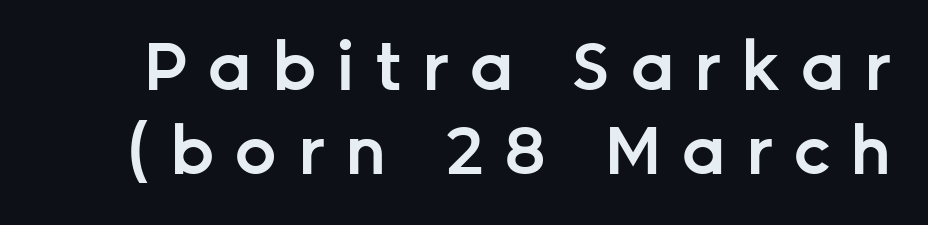
The area under the type is left untouched. Characters remain perfectly vertical along every line. Tracking here is generous; glyphs stand well apart from one another. What weight is shown? A semibold, between regular and bold. The face used here is proportionally spaced, like ordinary book or web type.
